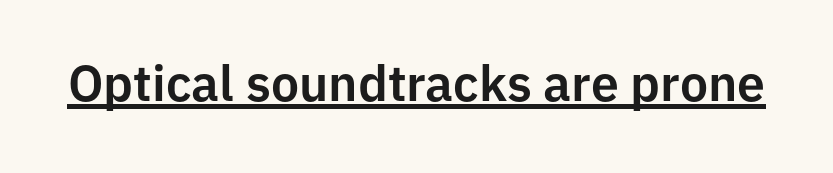
{"serif": "no", "italic": "no", "width": "normal", "stroke_contrast": "low", "x_height": "medium", "monospaced": "no", "underline": "yes", "letter_spacing": "normal", "letter_spacing_em": 0.0, "glyph_px": 50}
